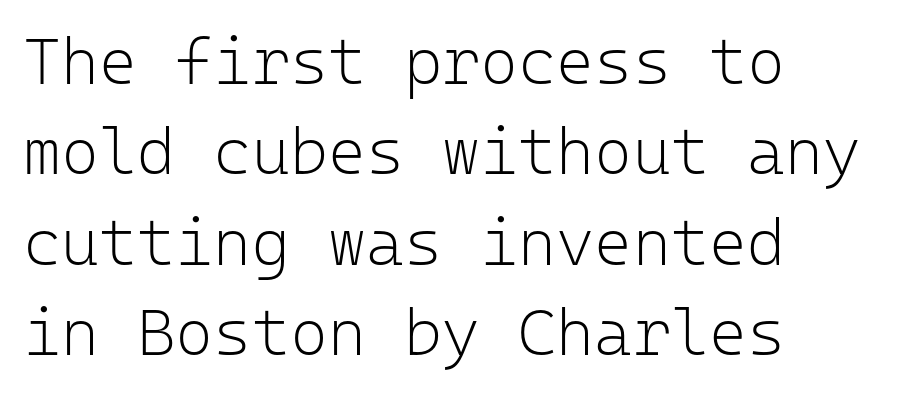
Q: Is the text bold? A: No.
Q: Is the text italic (slanted)? A: No, it is upright.
Q: Is the typeface a serif or a sans-serif typeface? A: Sans-serif.
Q: Is the text underlined? A: No.
Q: How is the paragraph aligned? A: Left-aligned.
Q: Is the spacing between letters normal or unusually wide? A: Normal.
Q: Is the spacing between lines tight, normal or loose? A: Normal.
Q: Width (condensed, normal, or wide)? A: Normal.
Q: Stroke contrast? A: Low.
Q: x-height? A: Medium.
Q: Monospaced? A: Yes.
